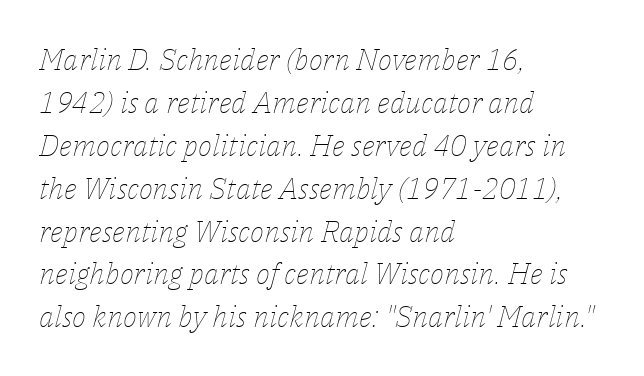
{"italic": "yes", "lean": "right", "slant_degrees": 14, "bold": "no", "weight": "thin", "width": "normal", "stroke_contrast": "low", "x_height": "medium", "monospaced": "no", "underline": "no", "align": "left", "line_spacing": "normal", "line_spacing_ratio": 1.43, "letter_spacing": "normal", "letter_spacing_em": 0.0, "glyph_px": 30}
